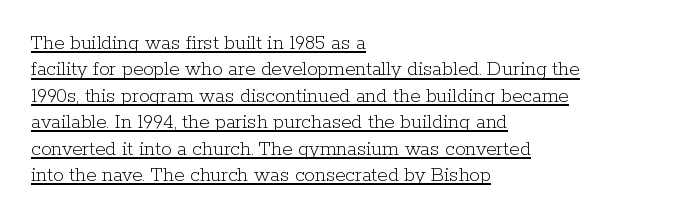
{"italic": "no", "bold": "no", "underline": "yes", "align": "left", "line_spacing": "normal", "line_spacing_ratio": 1.26, "letter_spacing": "normal", "letter_spacing_em": 0.0, "glyph_px": 21}
